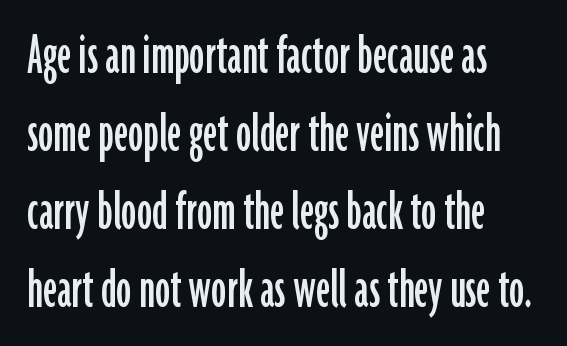
The line-height multiplier appears to be the usual default. No italicization has been applied; the sample stays upright. In terms of letterform style, serifs are entirely absent. Where is the straight margin? On the left. Spacing verdict: proportional, widths tailored to each character.
